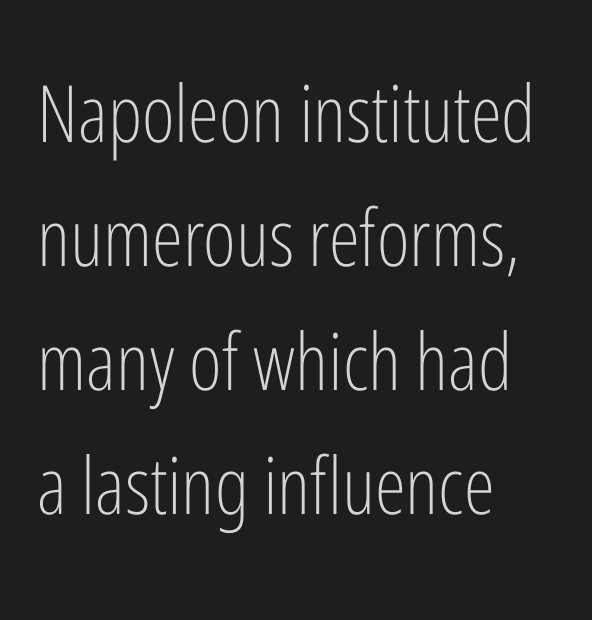
Every stem runs plumb, perpendicular to the baseline. Plain, unruled lines of type. Horizontal bands of white between lines are of average thickness. Looks like regular typesetting: each glyph gets only the width it needs. How are the letters spaced? Ordinarily, with no added tracking.
